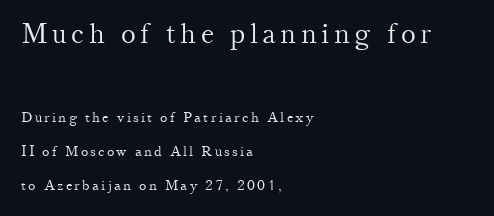
The image shows 28 px light serif type, upright; set left-aligned, loose line spacing (2.43x), not underlined; the first (top) block is 2.0x larger; medium stroke contrast and a small x-height.
